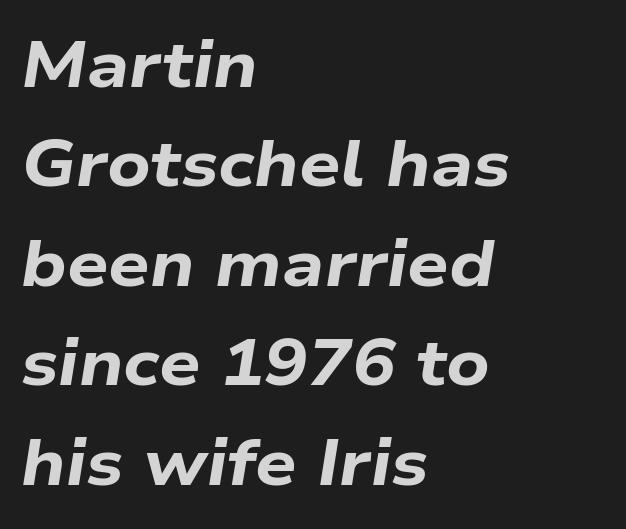
{"italic": "yes", "lean": "right", "slant_degrees": 9, "bold": "yes", "weight": "bold", "width": "wide", "stroke_contrast": "low", "x_height": "medium", "monospaced": "no", "underline": "no", "align": "left", "line_spacing": "normal", "line_spacing_ratio": 1.53, "letter_spacing": "normal", "letter_spacing_em": 0.0, "glyph_px": 65}
